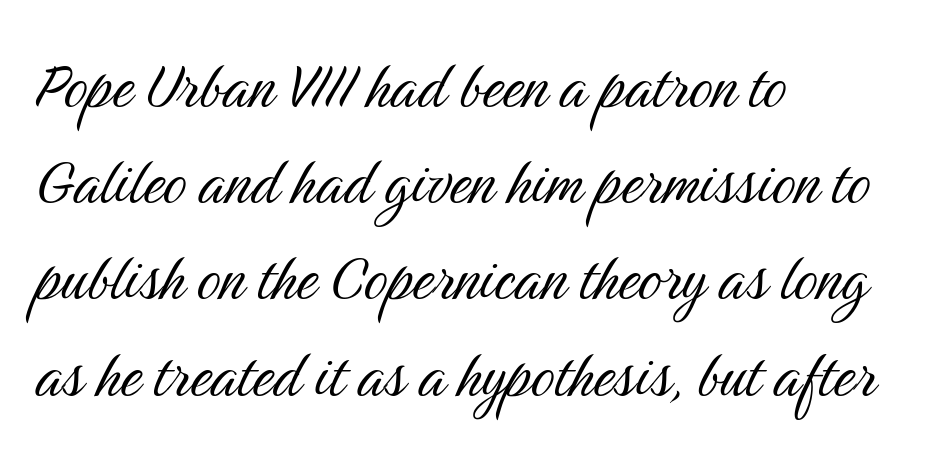
{"serif": "no", "bold": "no", "weight": "light", "width": "condensed", "stroke_contrast": "medium", "x_height": "medium", "monospaced": "no", "underline": "no", "align": "left", "line_spacing": "normal", "line_spacing_ratio": 1.3, "letter_spacing": "normal", "letter_spacing_em": 0.0, "glyph_px": 74}
